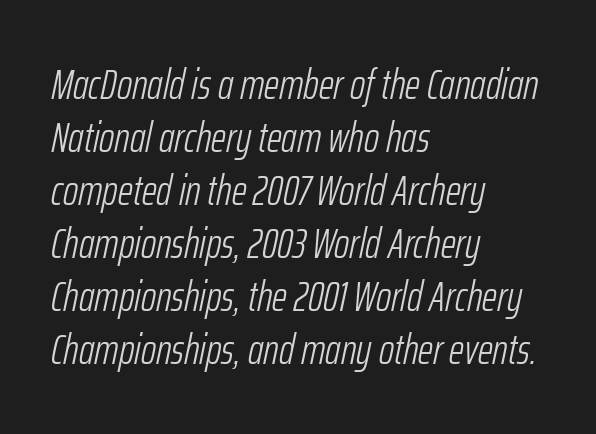
The image shows 42 px light, condensed type, italic (leaning right); set left-aligned, normal line spacing (1.26x), normal letter spacing, not underlined; low stroke contrast and a medium x-height.
